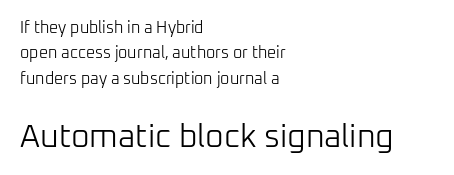
{"serif": "no", "italic": "no", "bold": "no", "weight": "light", "width": "normal", "stroke_contrast": "low", "x_height": "medium", "monospaced": "no", "underline": "no", "align": "left", "line_spacing": "normal", "line_spacing_ratio": 1.58, "letter_spacing": "normal", "letter_spacing_em": 0.0, "larger_block": "second", "size_ratio": 2.0, "glyph_px": 32}
